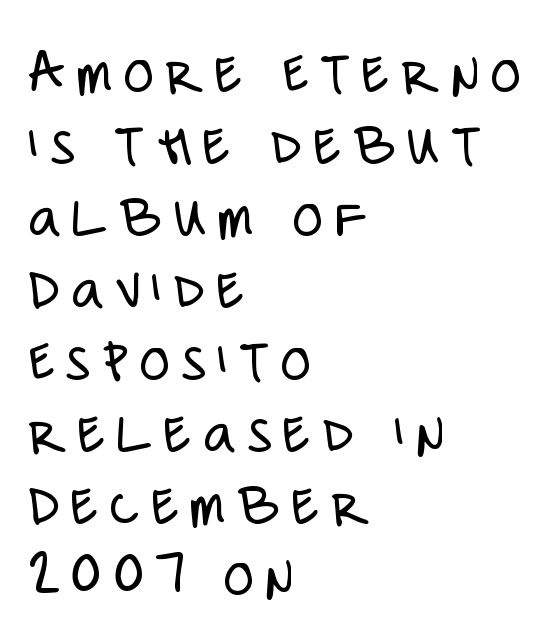
{"serif": "no", "italic": "no", "bold": "no", "weight": "light", "width": "condensed", "stroke_contrast": "low", "x_height": "large", "monospaced": "no", "underline": "no", "align": "left", "line_spacing_ratio": 1.16, "glyph_px": 62}
